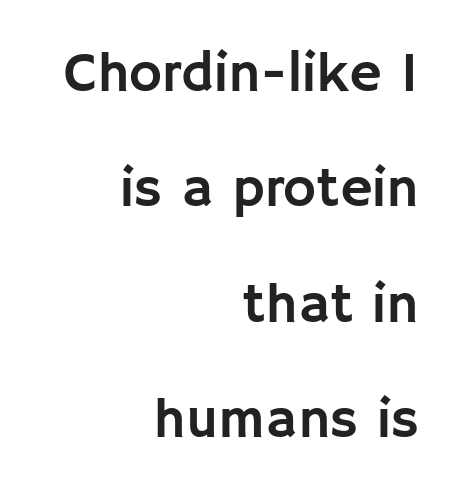
Q: Is the text italic (slanted)? A: No, it is upright.
Q: Is the typeface a serif or a sans-serif typeface? A: Sans-serif.
Q: Is the text underlined? A: No.
Q: How is the paragraph aligned? A: Right-aligned.
Q: Is the spacing between letters normal or unusually wide? A: Normal.
Q: Is the spacing between lines tight, normal or loose? A: Loose.
Q: Width (condensed, normal, or wide)? A: Normal.
Q: Stroke contrast? A: Low.
Q: x-height? A: Large.
Q: Monospaced? A: No.
